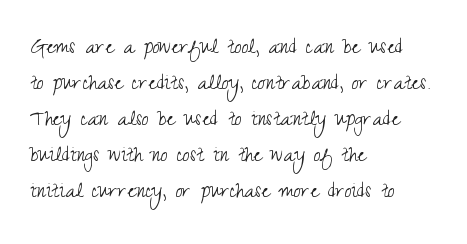
{"italic": "no", "bold": "no", "underline": "no", "align": "left", "line_spacing": "normal", "line_spacing_ratio": 1.44, "letter_spacing": "normal", "letter_spacing_em": 0.0, "glyph_px": 25}
